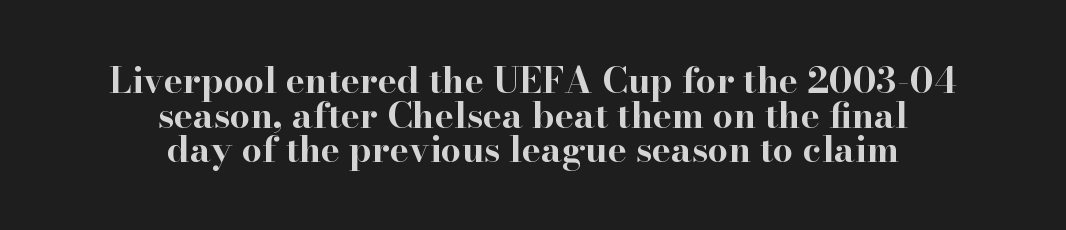
The image shows 36 px bold, wide serif type, upright; set centered, tight line spacing (0.96x), normal letter spacing, not underlined; high stroke contrast and a small x-height.
